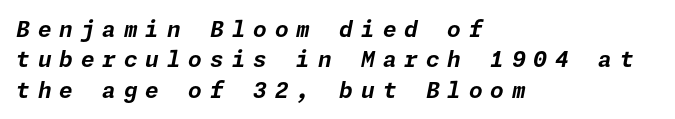
{"italic": "yes", "lean": "right", "slant_degrees": 11, "bold": "yes", "underline": "no", "align": "left", "line_spacing": "normal", "line_spacing_ratio": 1.38, "letter_spacing": "wide", "letter_spacing_em": 0.36, "glyph_px": 22}
